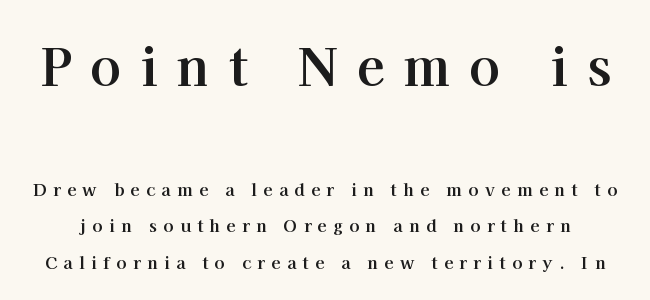
The letters are spread apart with noticeably loose tracking. Rule under the text: the space is simply empty. Caption: upper text group enlarged, lower text group reduced. You'd pick this weight for a headline — it's a proper bold. Letterform terminals end in serifs throughout the passage.
